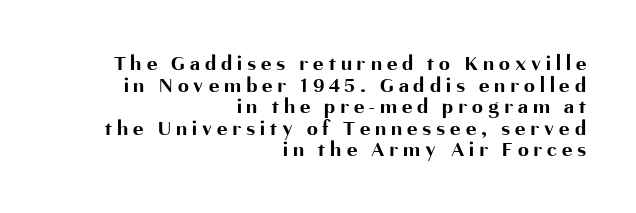
The tracking reads as deliberately expanded to a designer's eye. Visually the block forms a straight wall on the right and a jagged coastline on the left. The sample has been set heavy, in full bold. The space directly below the letters is spotless. The space between consecutive lines is stingy. The typography opts for an upright posture over an oblique one.
